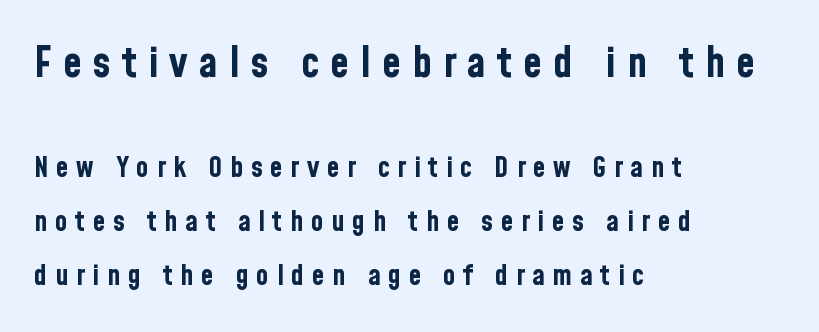
The image shows 43 px bold, condensed sans-serif type, upright; set left-aligned, line spacing 1.86x, unusually wide letter spacing (+0.26 em), not underlined; the first (top) block is 1.48x larger; low stroke contrast and a medium x-height.
